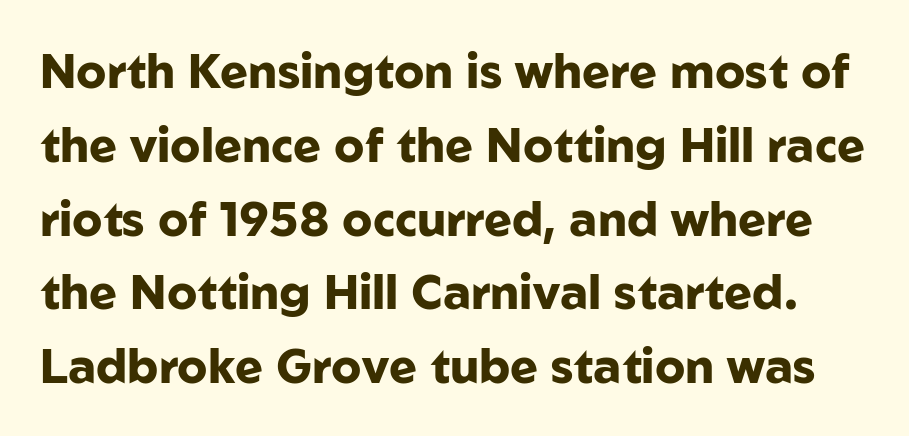
{"serif": "no", "italic": "no", "bold": "yes", "weight": "heavy", "width": "normal", "stroke_contrast": "low", "x_height": "medium", "monospaced": "no", "underline": "no", "line_spacing": "normal", "line_spacing_ratio": 1.57, "letter_spacing": "normal", "letter_spacing_em": 0.0, "glyph_px": 47}
